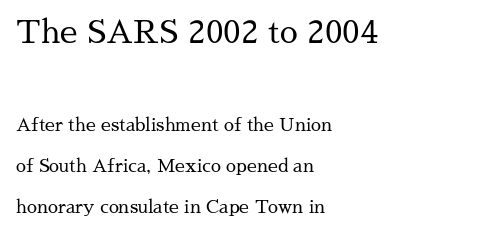
Q: Is the text bold? A: No.
Q: Is the text italic (slanted)? A: No, it is upright.
Q: Is the typeface a serif or a sans-serif typeface? A: Serif.
Q: Is the text underlined? A: No.
Q: How is the paragraph aligned? A: Left-aligned.
Q: Is the spacing between letters normal or unusually wide? A: Normal.
Q: Is the spacing between lines tight, normal or loose? A: Loose.
Q: Which block of text is set in a larger size, the first (top) or the second (bottom)? A: The first (top) one.
Q: Width (condensed, normal, or wide)? A: Normal.
Q: Stroke contrast? A: Medium.
Q: x-height? A: Medium.
Q: Monospaced? A: No.
